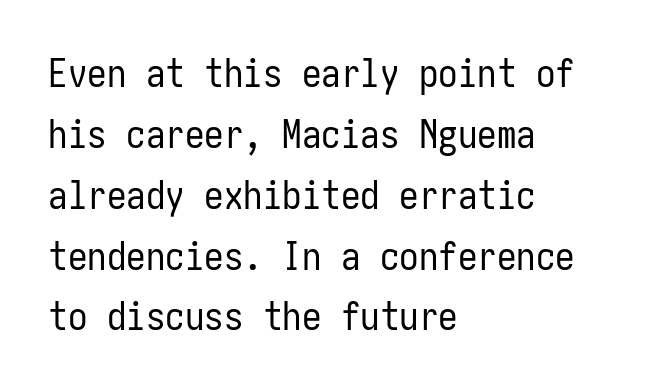
Think standard paragraph weight, or any step lighter than that. Has an underline been added? It has not. A sans-serif font was chosen for this passage. Vertical spacing — default. The rendering anchors every line to the left-hand side.
